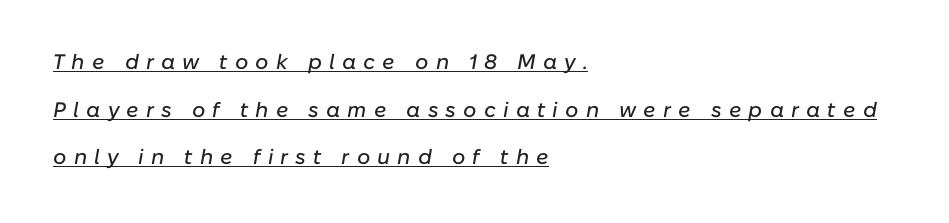
The image shows 21 px text type, italic (leaning right); set left-aligned, loose line spacing (2.27x), unusually wide letter spacing (+0.34 em), underlined.
